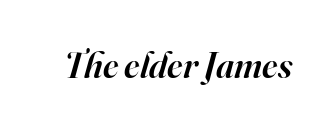
Check the space under the baseline: it is left empty. Is the letter spacing exaggerated? No — it looks like the ordinary default. Is this a fixed-width face? No — the glyphs have proportional, varying widths. Slanted lettering throughout.
